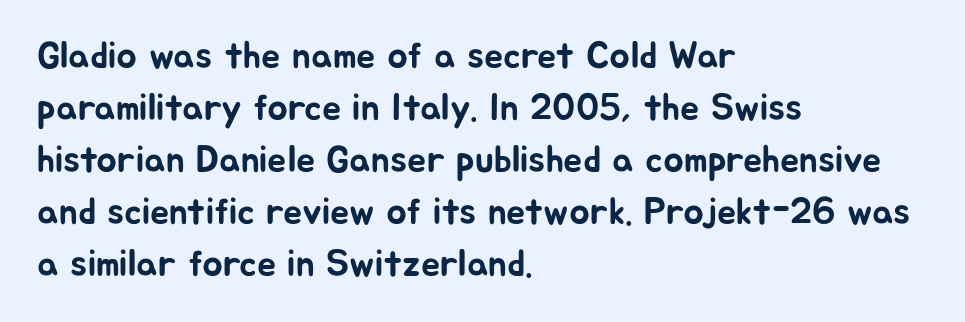
{"serif": "no", "italic": "no", "width": "normal", "stroke_contrast": "low", "x_height": "medium", "monospaced": "no", "underline": "no", "align": "left", "line_spacing": "normal", "line_spacing_ratio": 1.37, "letter_spacing": "normal", "letter_spacing_em": 0.0, "glyph_px": 38}
